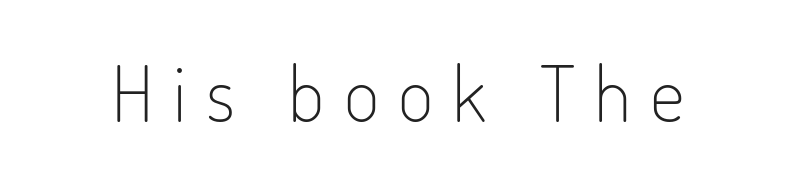
{"serif": "no", "italic": "no", "bold": "no", "weight": "light", "width": "condensed", "stroke_contrast": "low", "x_height": "small", "monospaced": "no", "underline": "no", "letter_spacing": "wide", "letter_spacing_em": 0.25, "glyph_px": 77}
